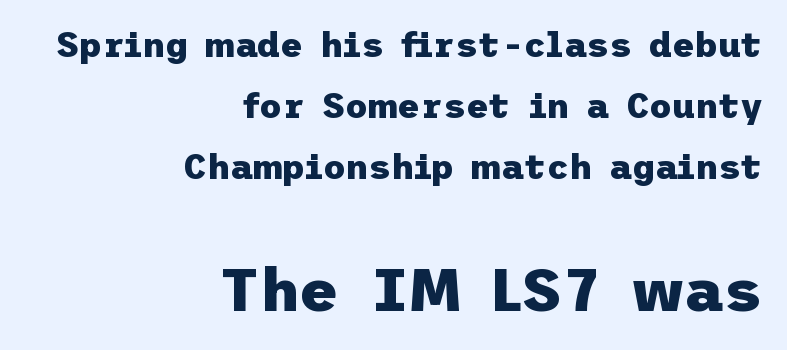
If you squint, the bottom block still reads clearly — it's the larger of the two. Type without underlining. The rendering anchors every line to the right-hand side. Compared with an ordinary text face, these strokes are far heavier — a full bold. Serif or sans? Sans — the stroke terminals are bare. These lines keep a tight, regular rhythm from letter to letter.
